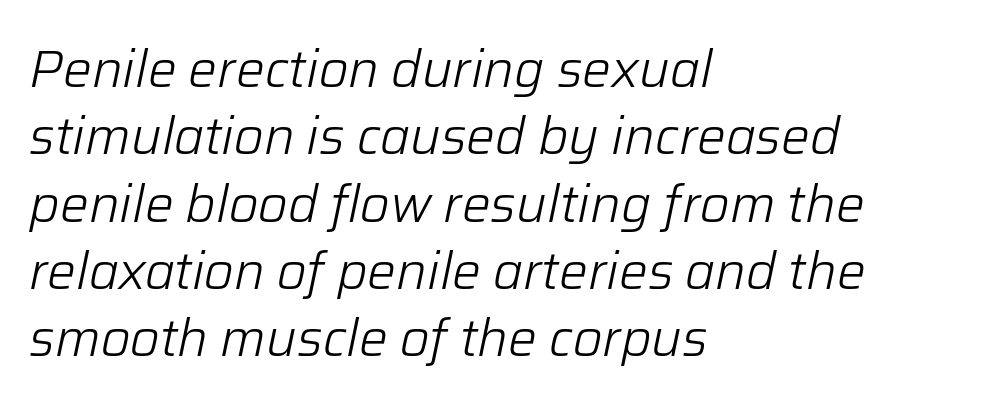
The image shows 51 px light type, italic (leaning right); set left-aligned, normal line spacing (1.32x), normal letter spacing, not underlined; low stroke contrast and a medium x-height.
